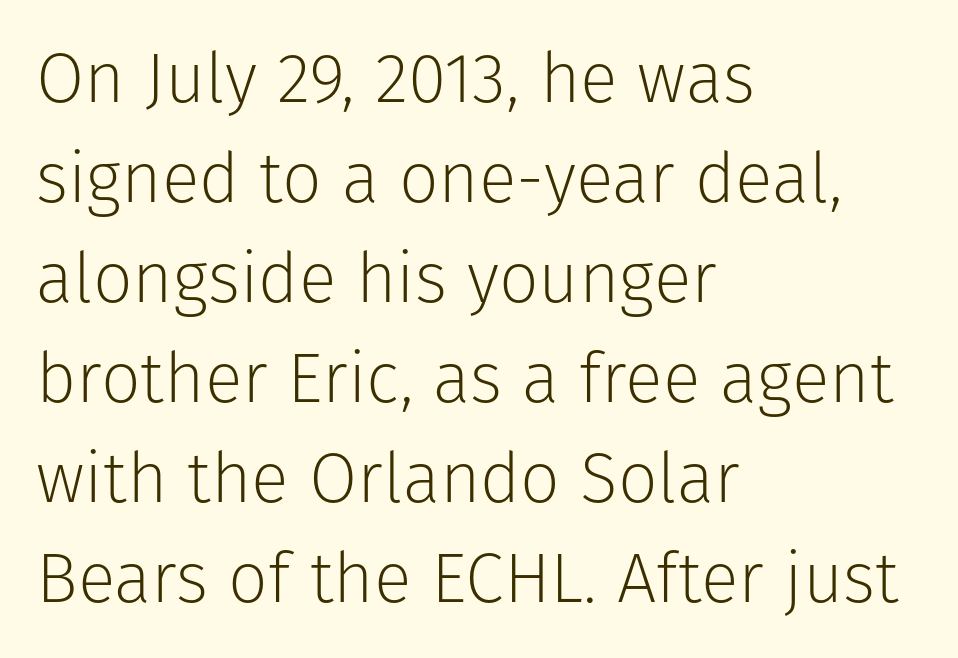
{"serif": "no", "italic": "no", "bold": "no", "weight": "light", "width": "normal", "stroke_contrast": "low", "x_height": "medium", "monospaced": "no", "underline": "no", "align": "left", "line_spacing": "normal", "line_spacing_ratio": 1.43, "letter_spacing": "normal", "letter_spacing_em": 0.0, "glyph_px": 70}
